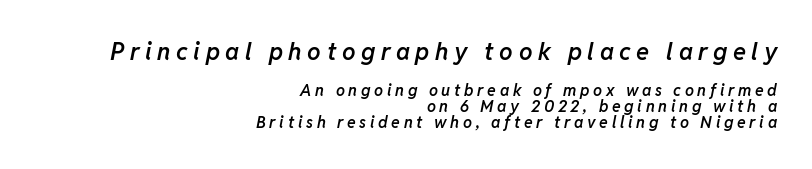
The image shows 24 px text type, italic (leaning right); set right-aligned, tight line spacing (1.02x), unusually wide letter spacing (+0.23 em), not underlined; the first (top) block is 1.5x larger.
